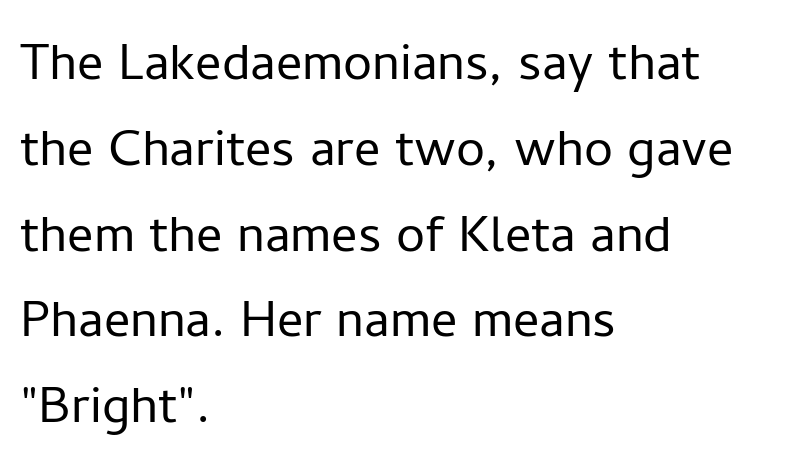
{"serif": "no", "italic": "no", "bold": "no", "weight": "light", "width": "normal", "stroke_contrast": "low", "x_height": "medium", "monospaced": "no", "underline": "no", "align": "left", "line_spacing": "normal", "line_spacing_ratio": 1.32, "letter_spacing": "normal", "letter_spacing_em": 0.0, "glyph_px": 65}
